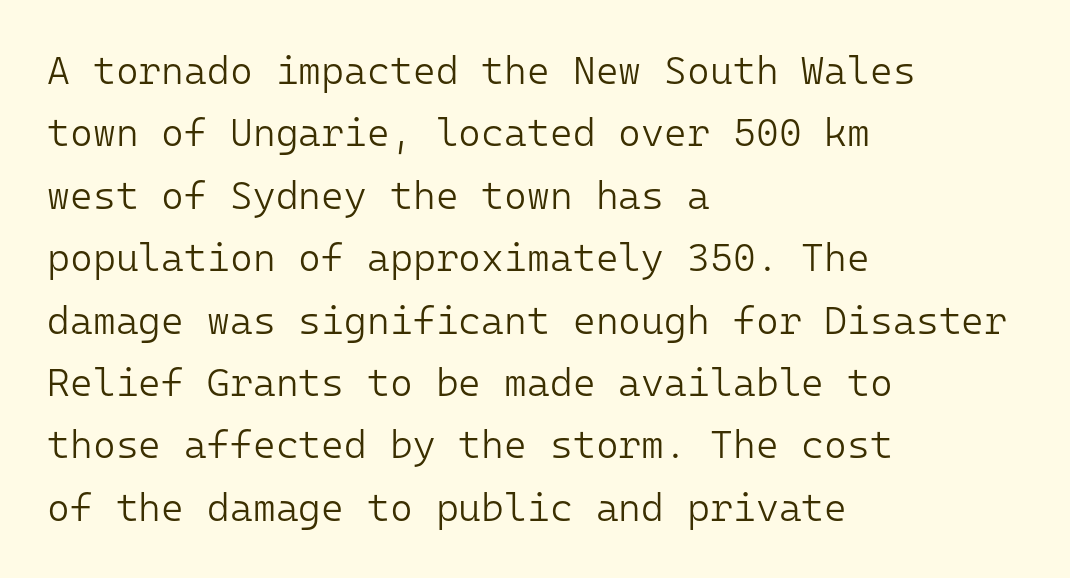
The image shows 39 px light sans-serif type, upright, monospaced; set left-aligned, normal line spacing (1.6x), normal letter spacing, not underlined; low stroke contrast and a medium x-height.
